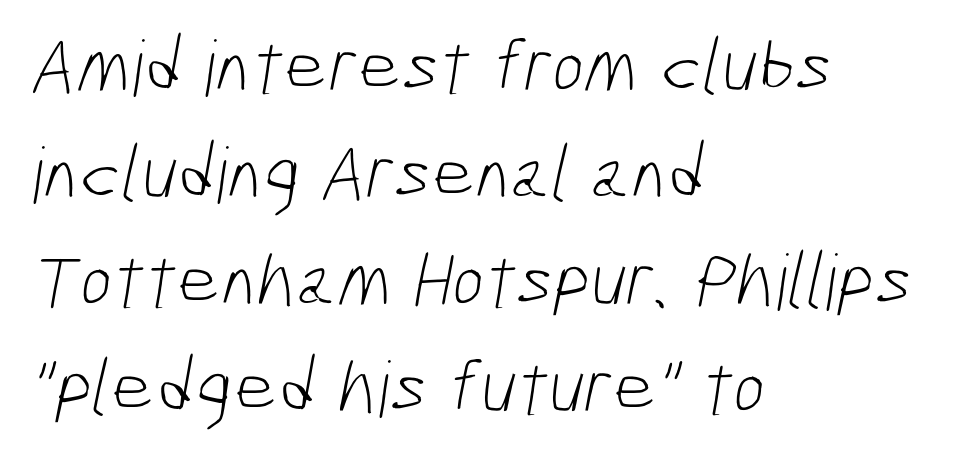
The image shows 77 px light, condensed sans-serif type; set left-aligned, normal line spacing (1.39x), normal letter spacing, not underlined; low stroke contrast and a medium x-height.
